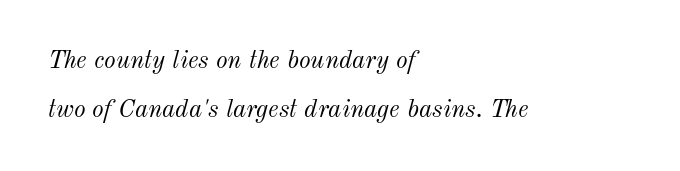
Q: Is the text bold? A: No.
Q: Is the text italic (slanted)? A: Yes, it leans right by about 12 degrees.
Q: Is the text underlined? A: No.
Q: How is the paragraph aligned? A: Left-aligned.
Q: Is the spacing between letters normal or unusually wide? A: Normal.
Q: Is the spacing between lines tight, normal or loose? A: Loose.
